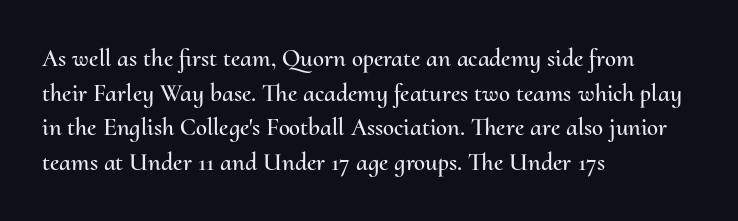
The image shows 25 px text type, upright; set left-aligned, normal line spacing (1.39x), normal letter spacing, not underlined.
